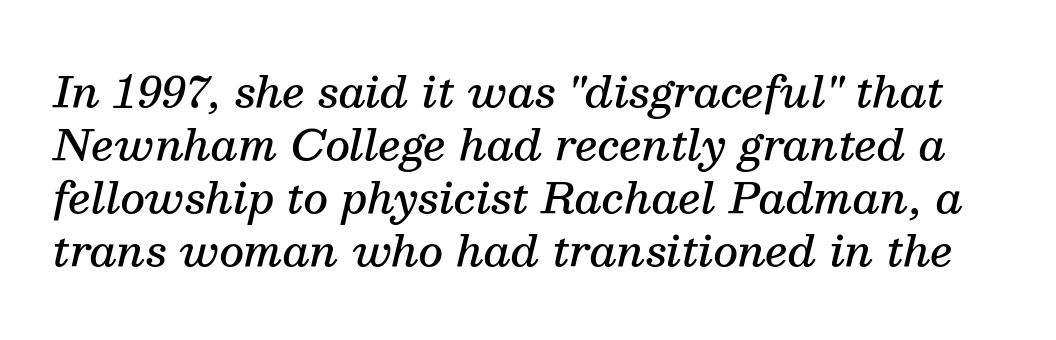
Is the type bold? Partly — it's a semibold, heavier than regular but not fully bold. Between one letter and the next there's only the usual sliver of space. The face used here is proportionally spaced, like ordinary book or web type. Regarding serifs, this sample has them. A clean baseline with only descenders dipping below it.
